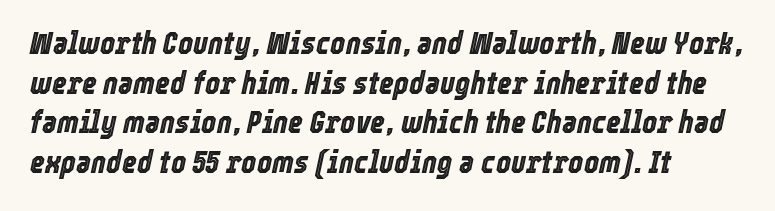
The image shows 32 px condensed type, italic (leaning right); set left-aligned, line spacing 1.24x, normal letter spacing, not underlined; a medium x-height.
